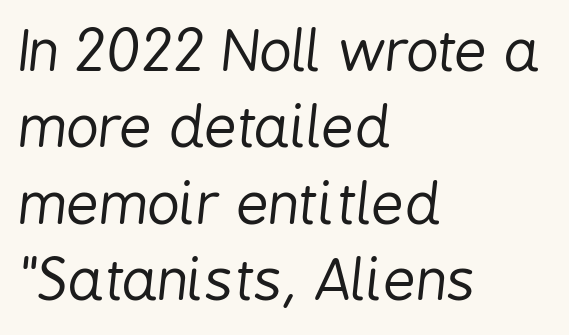
Stroke mass is kept to a normal reading level or below. Spacing between characters is what you'd get straight out of the box. Italic? Definitely — the glyphs are oblique. The rendering uses natural spacing where letterforms have individual widths. The passage shown stacks its lines at a standard gap. Casual observation: everything's shoved over to the left.
